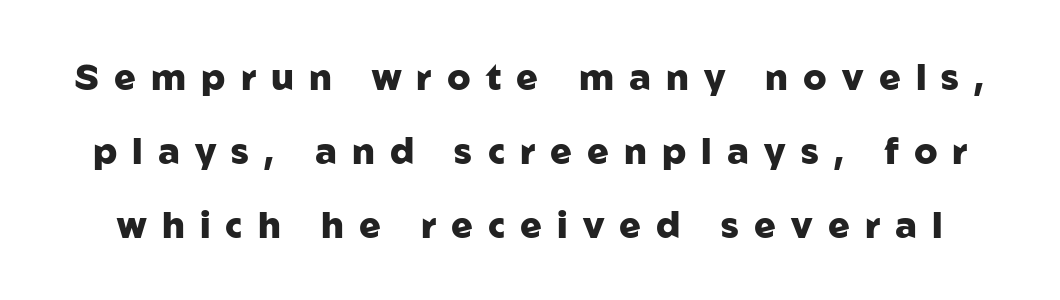
Q: Is the text bold? A: Yes.
Q: Is the text italic (slanted)? A: No, it is upright.
Q: Is the typeface a serif or a sans-serif typeface? A: Sans-serif.
Q: Is the text underlined? A: No.
Q: Is the spacing between letters normal or unusually wide? A: Unusually wide.
Q: Is the spacing between lines tight, normal or loose? A: Loose.
Q: Width (condensed, normal, or wide)? A: Normal.
Q: Stroke contrast? A: Low.
Q: x-height? A: Medium.
Q: Monospaced? A: No.
